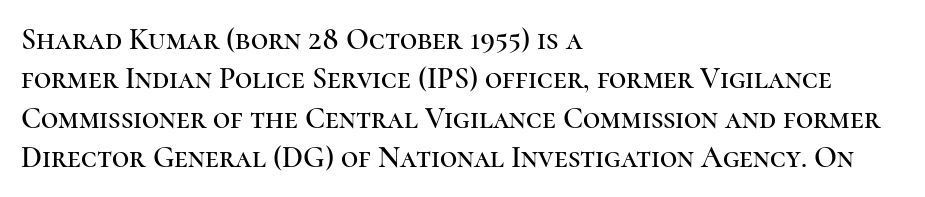
The image shows 30 px serif type, upright; set left-aligned, normal line spacing (1.31x), normal letter spacing, not underlined; high stroke contrast and a medium x-height.
